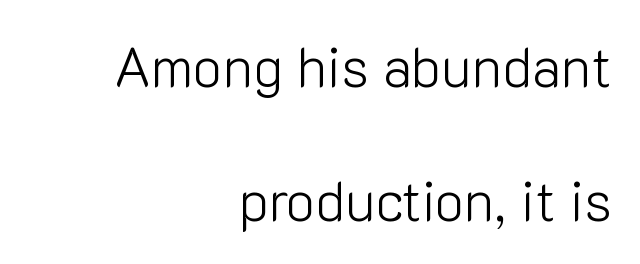
Q: Is the text bold? A: No.
Q: Is the text italic (slanted)? A: No, it is upright.
Q: Is the typeface a serif or a sans-serif typeface? A: Sans-serif.
Q: Is the text underlined? A: No.
Q: How is the paragraph aligned? A: Right-aligned.
Q: Is the spacing between letters normal or unusually wide? A: Normal.
Q: Is the spacing between lines tight, normal or loose? A: Loose.
Q: Width (condensed, normal, or wide)? A: Normal.
Q: Stroke contrast? A: Low.
Q: x-height? A: Medium.
Q: Monospaced? A: No.
